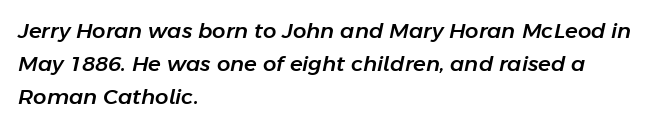
{"italic": "yes", "lean": "right", "slant_degrees": 11, "underline": "no", "align": "left", "line_spacing": "normal", "line_spacing_ratio": 1.58, "letter_spacing": "normal", "letter_spacing_em": 0.0, "glyph_px": 21}
